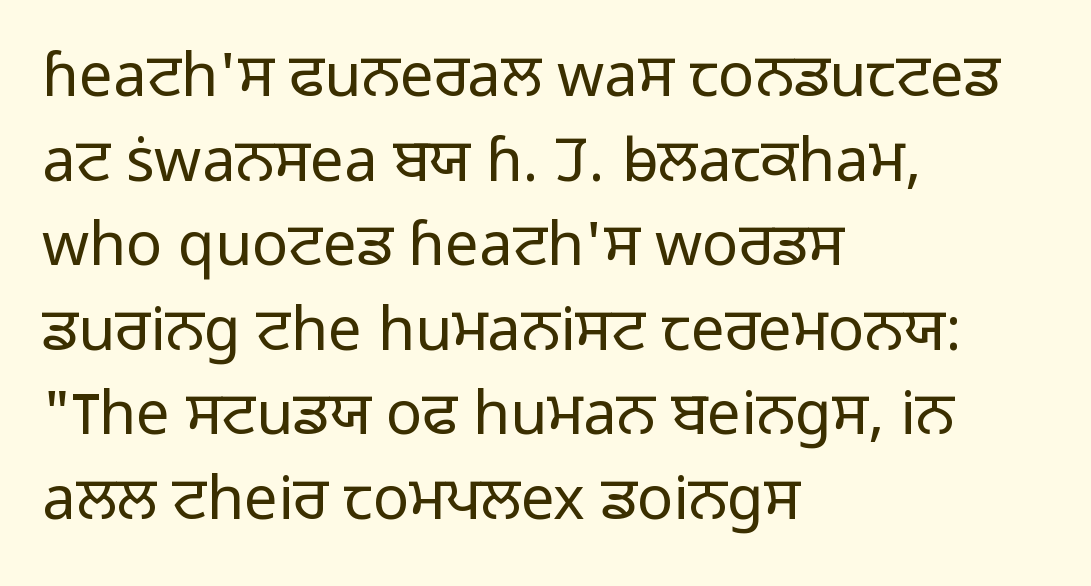
The block of text has a typical density, with ordinary space between rows. Between one letter and the next there's only the usual sliver of space. Serif or sans? Sans — the stroke terminals are bare. The zone under the glyphs is completely vacant.
